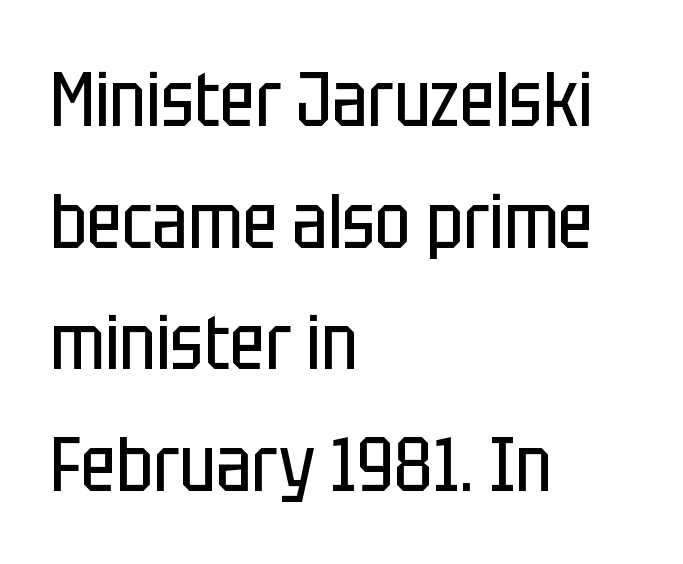
Q: Is the text bold? A: No.
Q: Is the text italic (slanted)? A: No, it is upright.
Q: Is the typeface a serif or a sans-serif typeface? A: Sans-serif.
Q: Is the text underlined? A: No.
Q: How is the paragraph aligned? A: Left-aligned.
Q: Is the spacing between letters normal or unusually wide? A: Normal.
Q: Is the spacing between lines tight, normal or loose? A: Normal.
Q: Width (condensed, normal, or wide)? A: Condensed.
Q: Stroke contrast? A: Low.
Q: x-height? A: Large.
Q: Monospaced? A: No.
